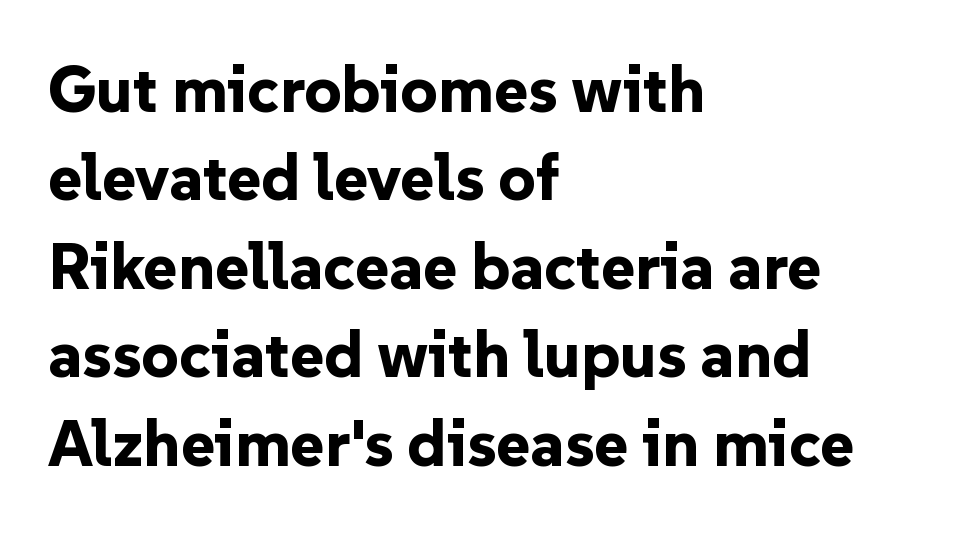
The image shows 65 px bold sans-serif type, upright; set left-aligned, normal line spacing (1.36x), normal letter spacing, not underlined; low stroke contrast and a medium x-height.
